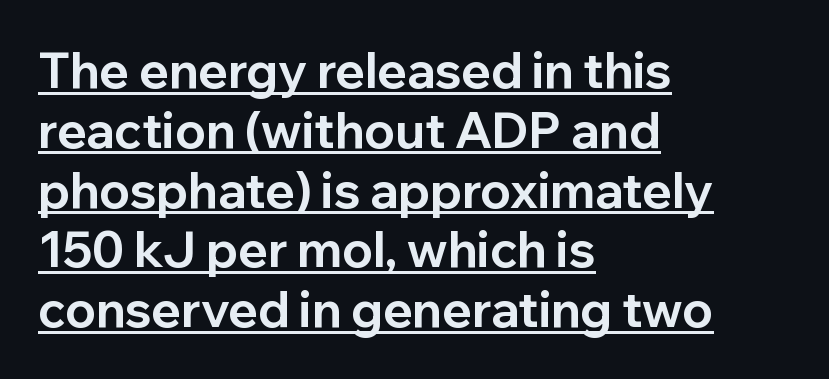
Q: Is the text bold? A: Yes.
Q: Is the text italic (slanted)? A: No, it is upright.
Q: Is the typeface a serif or a sans-serif typeface? A: Sans-serif.
Q: Is the text underlined? A: Yes.
Q: How is the paragraph aligned? A: Left-aligned.
Q: Is the spacing between letters normal or unusually wide? A: Normal.
Q: Width (condensed, normal, or wide)? A: Normal.
Q: Stroke contrast? A: Low.
Q: x-height? A: Medium.
Q: Monospaced? A: No.
